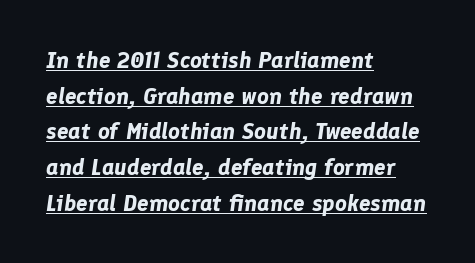
The image shows 23 px bold type, italic (leaning right); set left-aligned, normal line spacing (1.55x), normal letter spacing, underlined.
